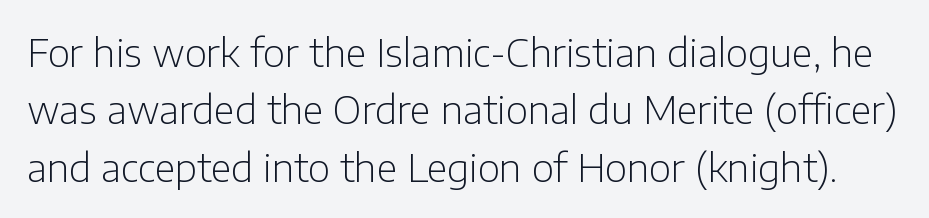
Short note: letters normally spaced. Note the varied advance widths — an 'i' is clearly narrower than an 'm'. The passage shown is typeset with a sans-serif family. Any mark beneath the type? The region is blank. Compared with typical paragraphs, the rows here are spaced about the same.
